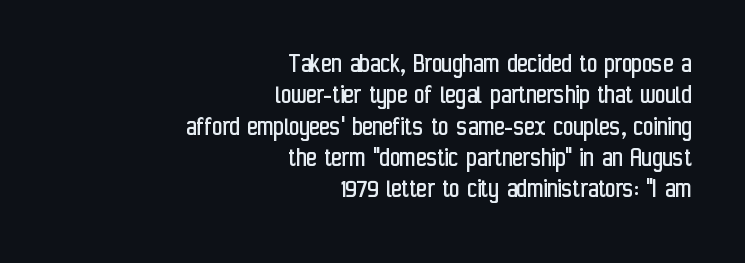
Between one letter and the next there's only the usual sliver of space. A typesetter would call this proportional, since set widths differ per character. The characters display no serif detailing; their extremities are plain. Designer's note — italics off, roman on. This sample is right-justified, so line beginnings fall wherever the words allow. A clean baseline with only descenders dipping below it.
